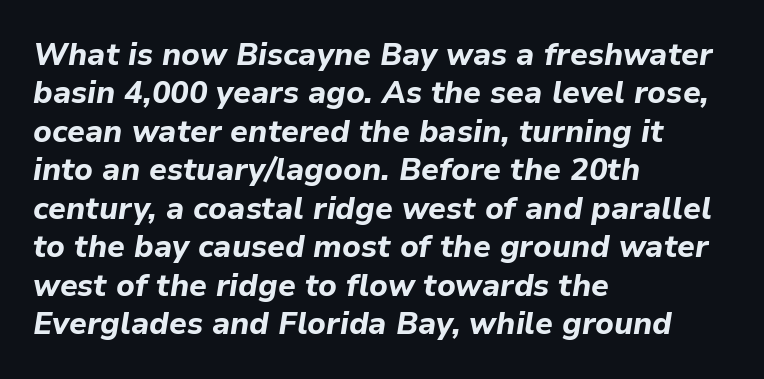
Q: Is the text bold? A: Yes.
Q: Is the text italic (slanted)? A: Yes, it leans right by about 9 degrees.
Q: Is the text underlined? A: No.
Q: How is the paragraph aligned? A: Left-aligned.
Q: Is the spacing between letters normal or unusually wide? A: Normal.
Q: Width (condensed, normal, or wide)? A: Normal.
Q: Stroke contrast? A: Low.
Q: x-height? A: Medium.
Q: Monospaced? A: No.
